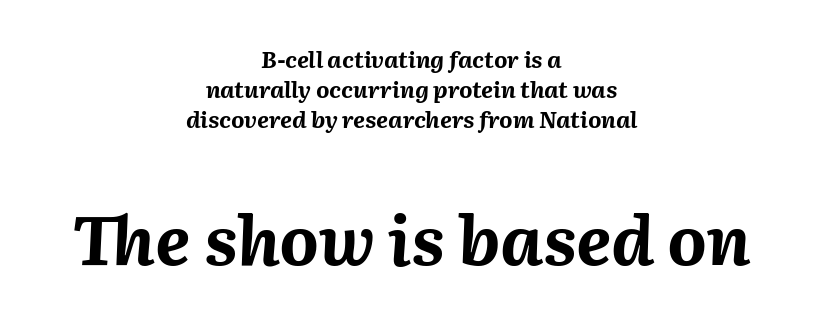
Reading top to bottom, the characters get bigger at the block break. The font is running at its bold setting. Proportional: the letters do not fall into vertical columns. Posture: slanted. No extra tracking has been applied to these lines. Visually the block forms a symmetrical silhouette, jagged on both flanks.
